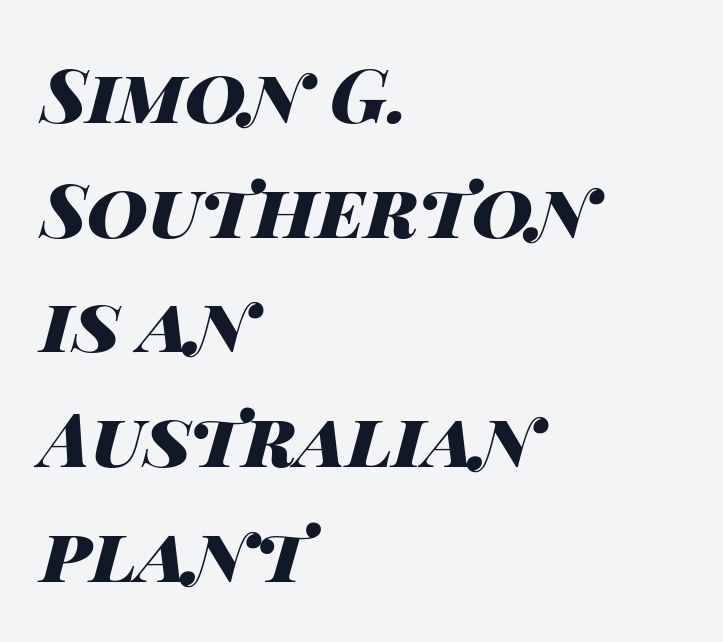
Q: Is the text bold? A: Yes.
Q: Is the text italic (slanted)? A: Yes, it leans right by about 14 degrees.
Q: Is the text underlined? A: No.
Q: How is the paragraph aligned? A: Left-aligned.
Q: Is the spacing between letters normal or unusually wide? A: Normal.
Q: Is the spacing between lines tight, normal or loose? A: Normal.
Q: Width (condensed, normal, or wide)? A: Wide.
Q: Stroke contrast? A: High.
Q: x-height? A: Large.
Q: Monospaced? A: No.
